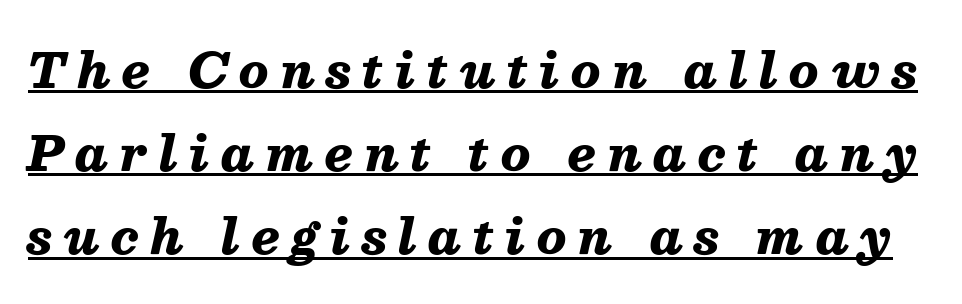
Heavy-handed strokes throughout: this text is bold. Looking at the ascenders, they clearly lean. Looks like regular typesetting: each glyph gets only the width it needs. Characters follow at a spacing far wider than the type designer built in. The passage shown is underscored from start to finish.
